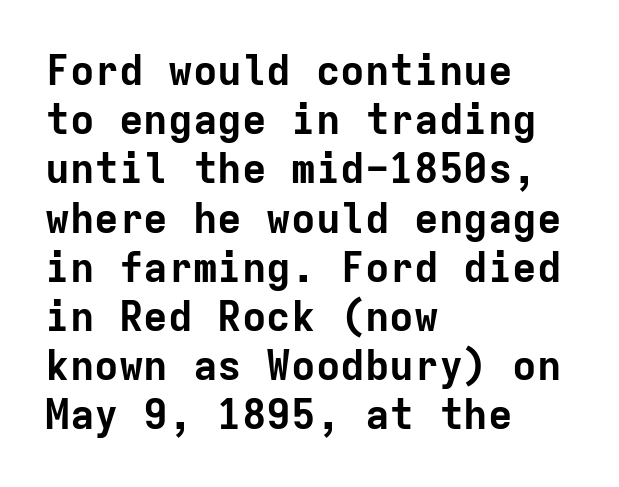
Q: Is the text bold? A: Yes.
Q: Is the text italic (slanted)? A: No, it is upright.
Q: Is the typeface a serif or a sans-serif typeface? A: Sans-serif.
Q: Is the text underlined? A: No.
Q: How is the paragraph aligned? A: Left-aligned.
Q: Is the spacing between letters normal or unusually wide? A: Normal.
Q: Width (condensed, normal, or wide)? A: Normal.
Q: Stroke contrast? A: Low.
Q: x-height? A: Medium.
Q: Monospaced? A: Yes.
